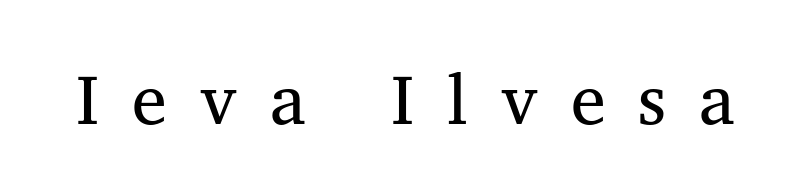
Q: Is the text bold? A: No.
Q: Is the text italic (slanted)? A: No, it is upright.
Q: Is the typeface a serif or a sans-serif typeface? A: Serif.
Q: Is the text underlined? A: No.
Q: Is the spacing between letters normal or unusually wide? A: Unusually wide.
Q: Width (condensed, normal, or wide)? A: Normal.
Q: Stroke contrast? A: Medium.
Q: x-height? A: Medium.
Q: Monospaced? A: No.
